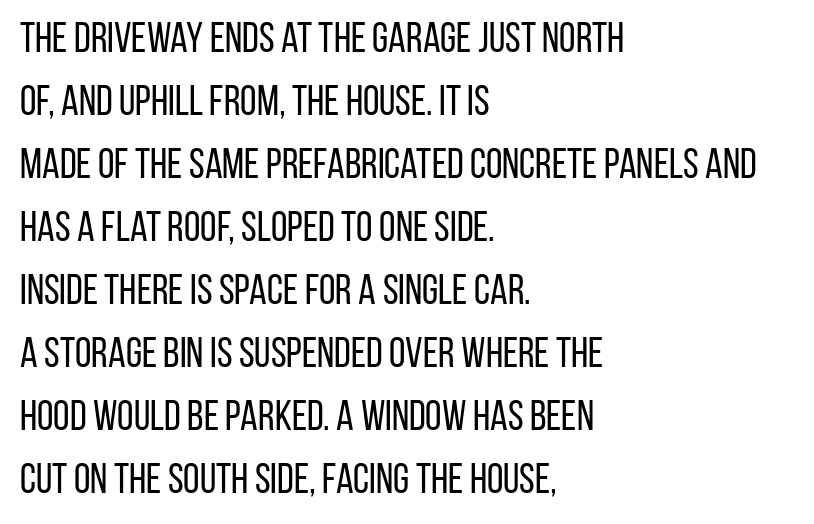
Q: Is the text bold? A: No.
Q: Is the text italic (slanted)? A: No, it is upright.
Q: Is the typeface a serif or a sans-serif typeface? A: Sans-serif.
Q: Is the text underlined? A: No.
Q: How is the paragraph aligned? A: Left-aligned.
Q: Is the spacing between letters normal or unusually wide? A: Normal.
Q: Is the spacing between lines tight, normal or loose? A: Normal.
Q: Width (condensed, normal, or wide)? A: Condensed.
Q: Stroke contrast? A: Low.
Q: x-height? A: Large.
Q: Monospaced? A: No.
